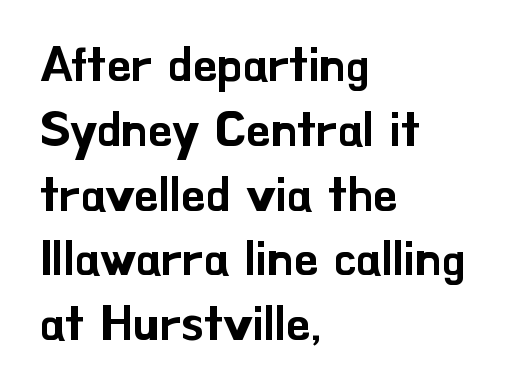
The image shows 48 px sans-serif type, upright; set left-aligned, normal line spacing (1.35x), normal letter spacing, not underlined; low stroke contrast and a small x-height.
